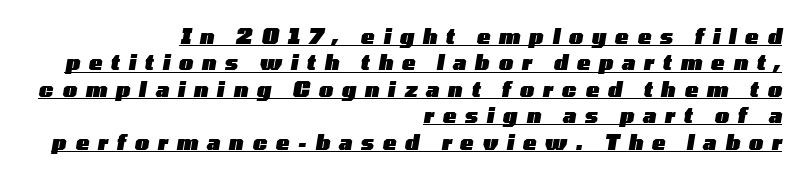
The image shows 20 px bold type, italic (leaning right); set right-aligned, normal line spacing (1.32x), unusually wide letter spacing (+0.44 em), underlined.
